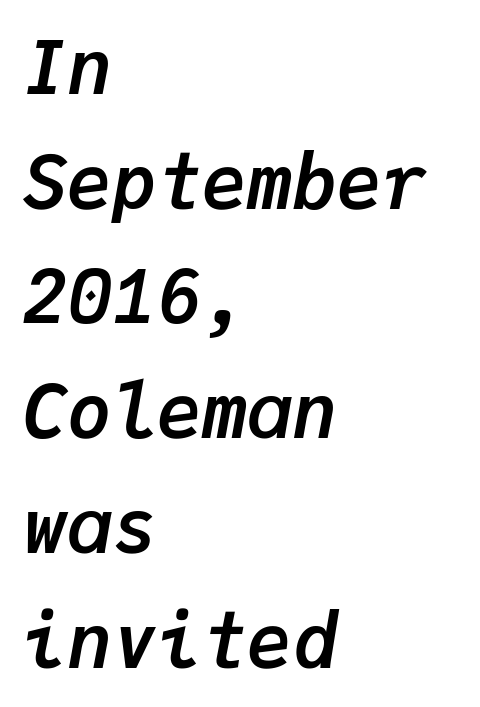
Compared with an ordinary text face, these strokes are far heavier — a full bold. A typesetter would call this leading conventional body-copy spacing. Compared with typical body copy, the letter spacing here is the same. Check the space under the baseline: it is left empty.
